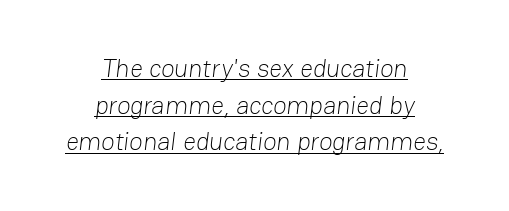
Q: Is the text bold? A: No.
Q: Is the text underlined? A: Yes.
Q: How is the paragraph aligned? A: Centered.
Q: Is the spacing between letters normal or unusually wide? A: Normal.
Q: Is the spacing between lines tight, normal or loose? A: Normal.
